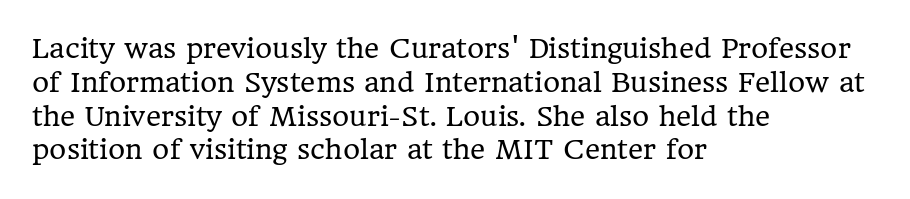
Descenders are the only things crossing below the line. Vertical strokes here are truly vertical. Compared with typical paragraphs, the rows here are spaced about the same. The setting favours the left margin, as ordinary paragraphs usually do.
